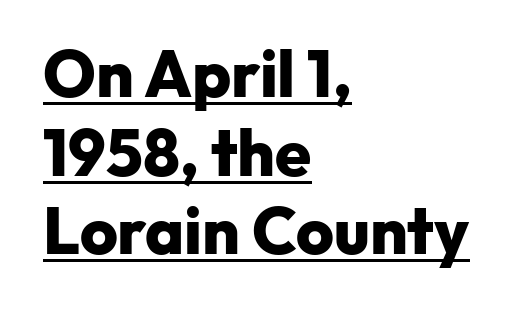
This is roman type, the default non-slanted kind. Looks like regular typesetting: each glyph gets only the width it needs. Compared with typical body copy, the letter spacing here is the same. A rule runs beneath these lines of type.
